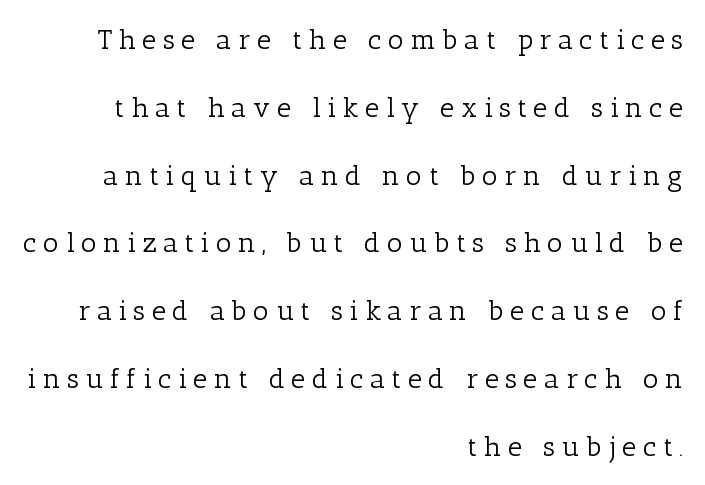
{"serif": "yes", "italic": "no", "bold": "no", "weight": "light", "width": "normal", "stroke_contrast": "low", "x_height": "medium", "monospaced": "no", "underline": "no", "align": "right", "line_spacing": "loose", "line_spacing_ratio": 2.42, "letter_spacing": "wide", "letter_spacing_em": 0.23, "glyph_px": 28}
